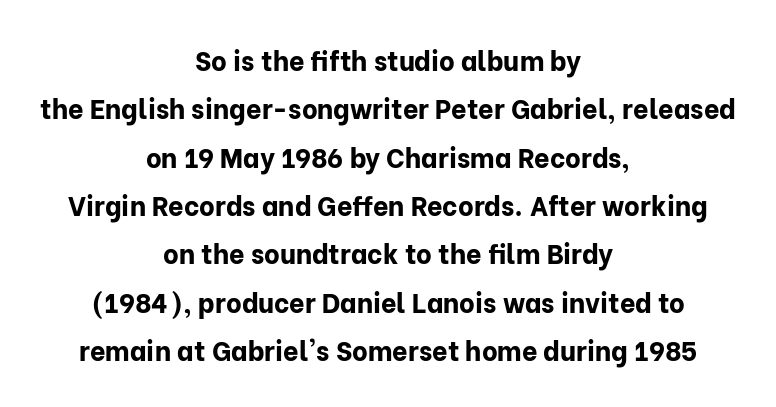
The area under the type is left untouched. Short and long lines alike share a common midpoint. This sample uses an upright cut, with every glyph sitting square on the baseline. Compared with typical body copy, the letter spacing here is the same. The rendering uses a bold face; every stroke is thick and dark.
